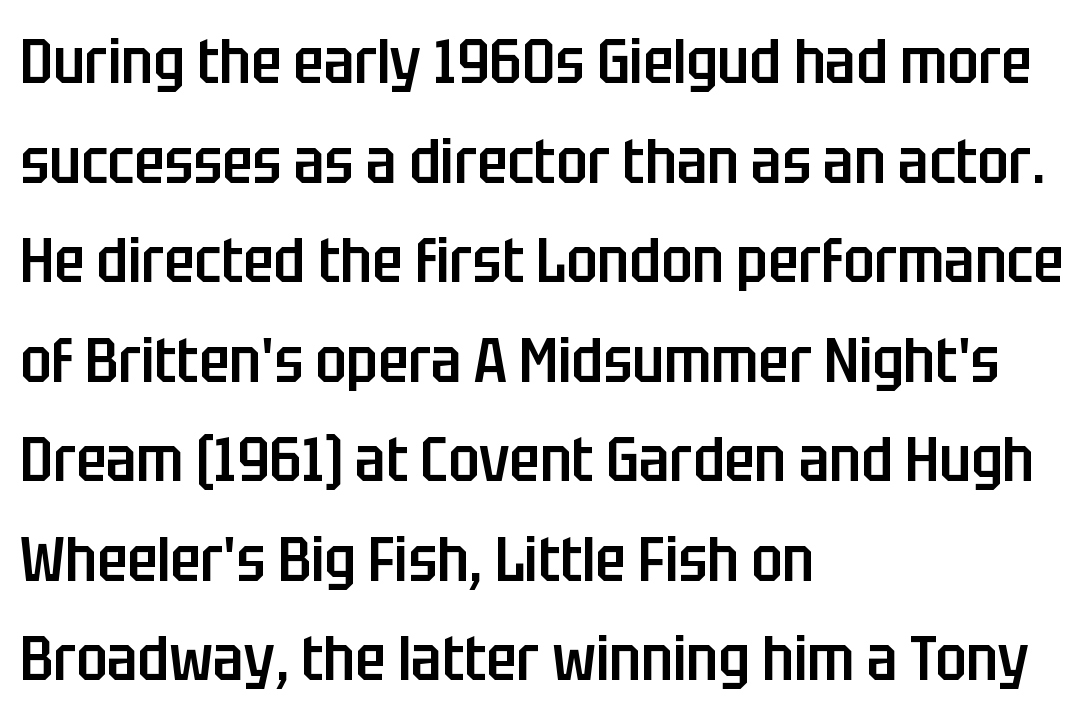
{"serif": "no", "italic": "no", "bold": "semi", "weight": "semibold", "width": "condensed", "stroke_contrast": "low", "x_height": "large", "monospaced": "no", "underline": "no", "align": "left", "line_spacing": "normal", "line_spacing_ratio": 1.58, "letter_spacing": "normal", "letter_spacing_em": 0.0, "glyph_px": 63}
